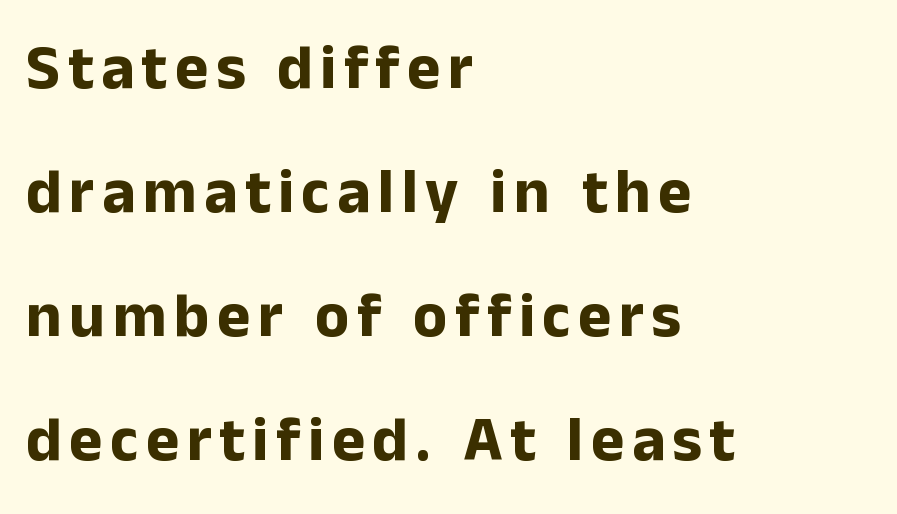
Q: Is the text bold? A: Yes.
Q: Is the text italic (slanted)? A: No, it is upright.
Q: Is the typeface a serif or a sans-serif typeface? A: Sans-serif.
Q: Is the text underlined? A: No.
Q: How is the paragraph aligned? A: Left-aligned.
Q: Is the spacing between lines tight, normal or loose? A: Loose.
Q: Width (condensed, normal, or wide)? A: Normal.
Q: Stroke contrast? A: Low.
Q: x-height? A: Medium.
Q: Monospaced? A: No.
